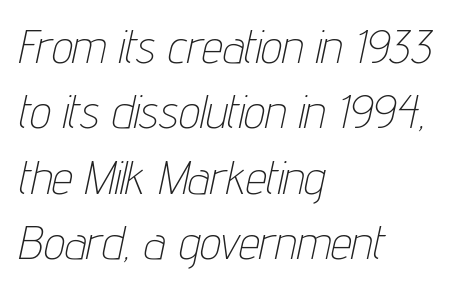
This reads as an unemphasized weight, regular at the heaviest. A clean baseline with only descenders dipping below it. This sample has the flowing, uneven cadence of proportional lettering. How are the letters spaced? Ordinarily, with no added tracking. Tall strokes in this sample are angled rather than plumb.
